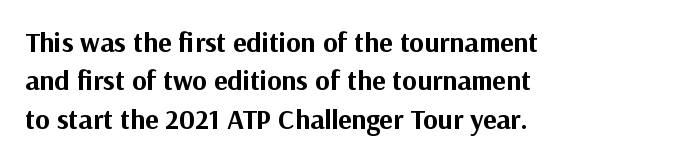
Q: Is the text bold? A: Yes.
Q: Is the text italic (slanted)? A: No, it is upright.
Q: Is the typeface a serif or a sans-serif typeface? A: Sans-serif.
Q: Is the text underlined? A: No.
Q: How is the paragraph aligned? A: Left-aligned.
Q: Is the spacing between letters normal or unusually wide? A: Normal.
Q: Is the spacing between lines tight, normal or loose? A: Normal.
Q: Width (condensed, normal, or wide)? A: Normal.
Q: Stroke contrast? A: Medium.
Q: x-height? A: Medium.
Q: Monospaced? A: No.
